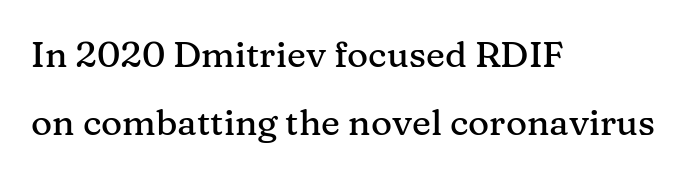
Q: Is the text italic (slanted)? A: No, it is upright.
Q: Is the typeface a serif or a sans-serif typeface? A: Serif.
Q: Is the text underlined? A: No.
Q: How is the paragraph aligned? A: Left-aligned.
Q: Is the spacing between letters normal or unusually wide? A: Normal.
Q: Width (condensed, normal, or wide)? A: Normal.
Q: Stroke contrast? A: Medium.
Q: x-height? A: Medium.
Q: Monospaced? A: No.
